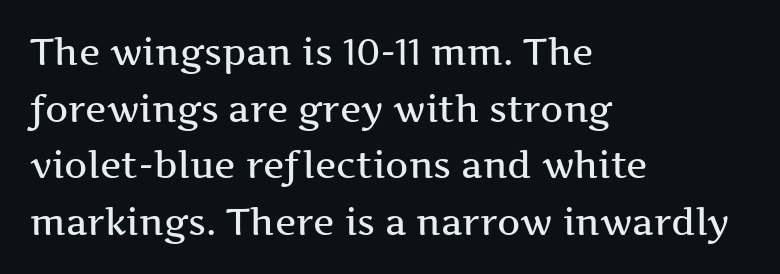
The image shows 36 px wide serif type, upright; set left-aligned, normal line spacing (1.57x), normal letter spacing, not underlined; medium stroke contrast and a medium x-height.
